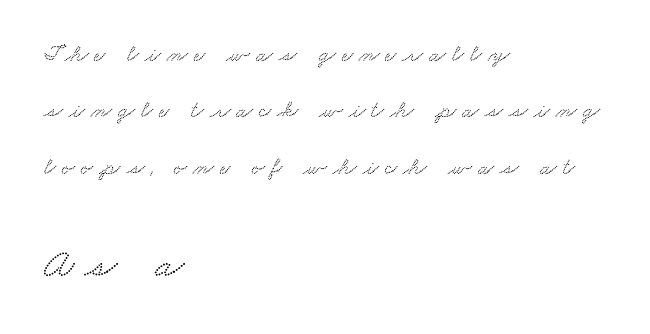
Q: Is the typeface a serif or a sans-serif typeface? A: Serif.
Q: Is the text underlined? A: No.
Q: How is the paragraph aligned? A: Left-aligned.
Q: Is the spacing between letters normal or unusually wide? A: Unusually wide.
Q: Is the spacing between lines tight, normal or loose? A: Loose.
Q: Which block of text is set in a larger size, the first (top) or the second (bottom)? A: The second (bottom) one.
Q: Width (condensed, normal, or wide)? A: Wide.
Q: Stroke contrast? A: Low.
Q: x-height? A: Small.
Q: Monospaced? A: No.
